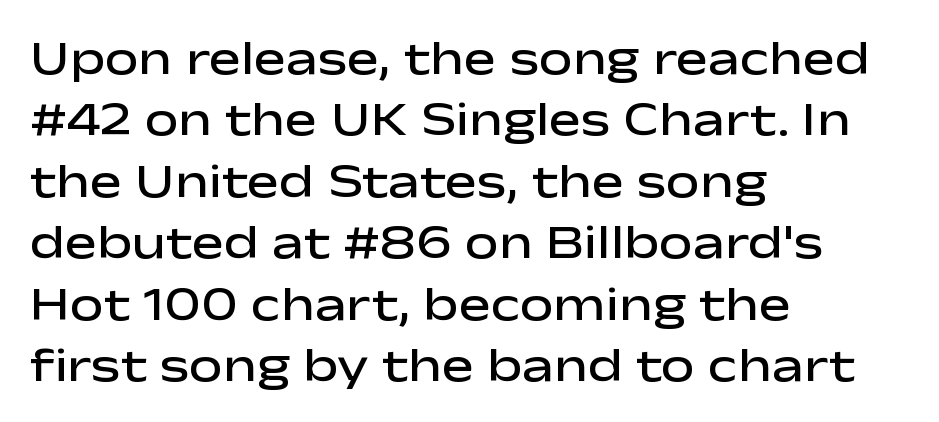
{"serif": "no", "italic": "no", "bold": "semi", "weight": "semibold", "width": "wide", "stroke_contrast": "low", "x_height": "medium", "monospaced": "no", "underline": "no", "align": "left", "line_spacing": "normal", "line_spacing_ratio": 1.28, "letter_spacing": "normal", "letter_spacing_em": 0.0, "glyph_px": 48}
